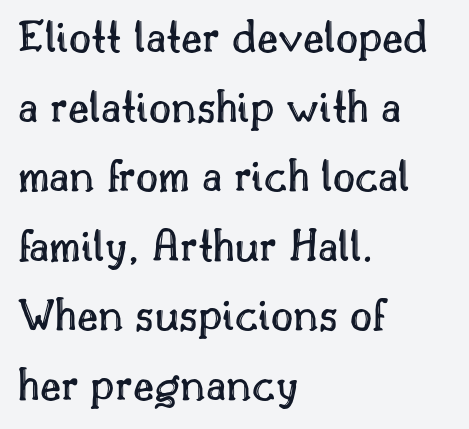
{"italic": "no", "width": "normal", "x_height": "small", "monospaced": "no", "underline": "no", "align": "left", "line_spacing": "normal", "line_spacing_ratio": 1.45, "letter_spacing": "normal", "letter_spacing_em": 0.0, "glyph_px": 48}
